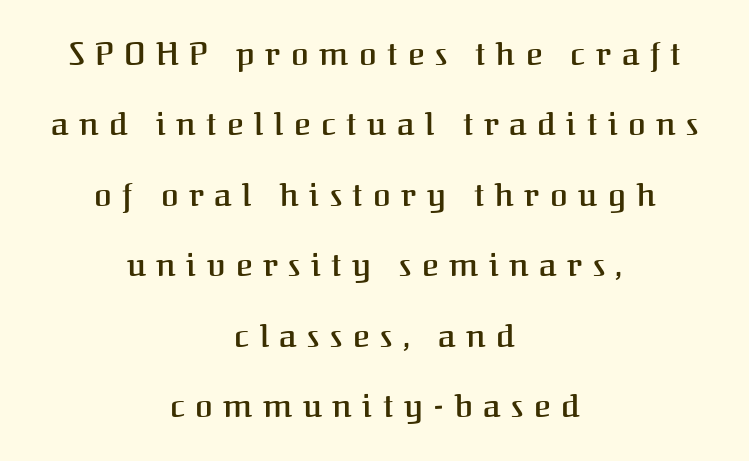
The image shows 32 px semibold serif type, upright; set centered, loose line spacing (2.2x), unusually wide letter spacing (+0.33 em), not underlined; medium stroke contrast and a medium x-height.
